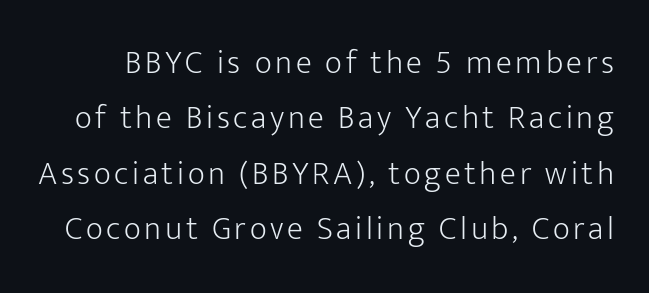
The image shows 33 px light sans-serif type, upright; set normal line spacing (1.68x), not underlined; low stroke contrast and a medium x-height.
